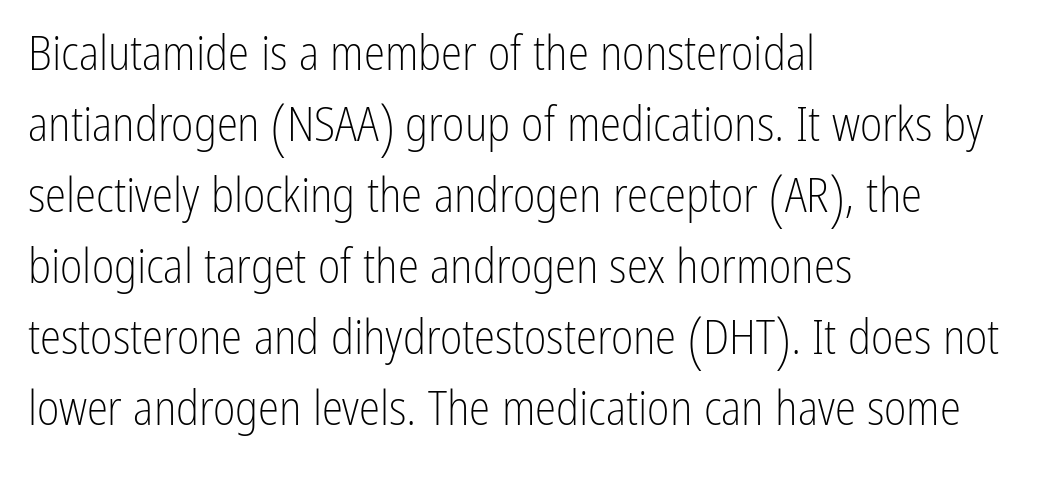
Only glyphs here, with clear space below each row. Is the type heavy? It reads as light-to-regular instead. Compared with a centered layout, this one pins lines to the left instead. Inter-character spacing is left at the font's built-in metrics.
